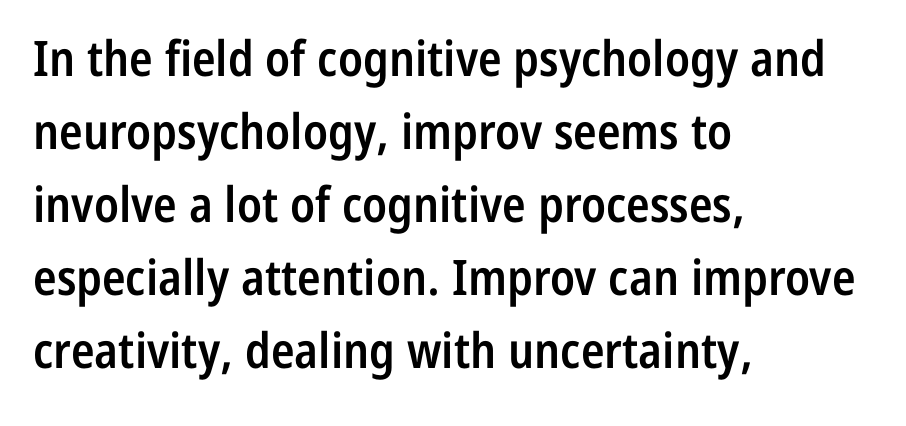
Q: Is the text bold? A: Semi-bold.
Q: Is the text italic (slanted)? A: No, it is upright.
Q: Is the typeface a serif or a sans-serif typeface? A: Sans-serif.
Q: Is the text underlined? A: No.
Q: How is the paragraph aligned? A: Left-aligned.
Q: Is the spacing between letters normal or unusually wide? A: Normal.
Q: Is the spacing between lines tight, normal or loose? A: Normal.
Q: Width (condensed, normal, or wide)? A: Condensed.
Q: Stroke contrast? A: Low.
Q: x-height? A: Medium.
Q: Monospaced? A: No.
